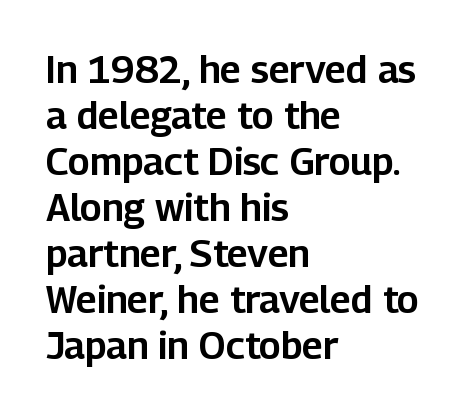
{"serif": "no", "italic": "no", "width": "normal", "stroke_contrast": "low", "x_height": "medium", "monospaced": "no", "underline": "no", "align": "left", "line_spacing_ratio": 1.21, "letter_spacing": "normal", "letter_spacing_em": 0.0, "glyph_px": 38}
